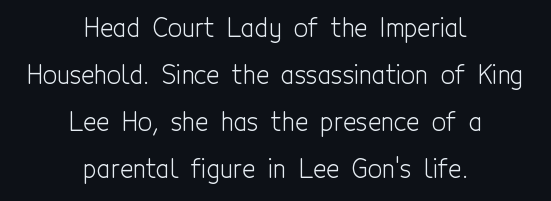
{"italic": "no", "bold": "no", "underline": "no", "align": "center", "line_spacing_ratio": 1.88, "letter_spacing": "normal", "letter_spacing_em": 0.0, "glyph_px": 25}
